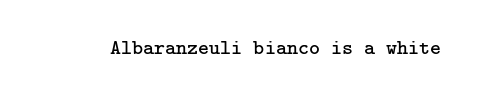
{"italic": "no", "bold": "no", "underline": "no", "letter_spacing": "normal", "letter_spacing_em": 0.0, "glyph_px": 21}
